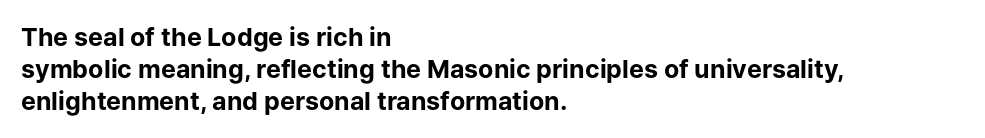
The image shows 25 px bold type, upright; set left-aligned, normal line spacing (1.28x), normal letter spacing, not underlined.
